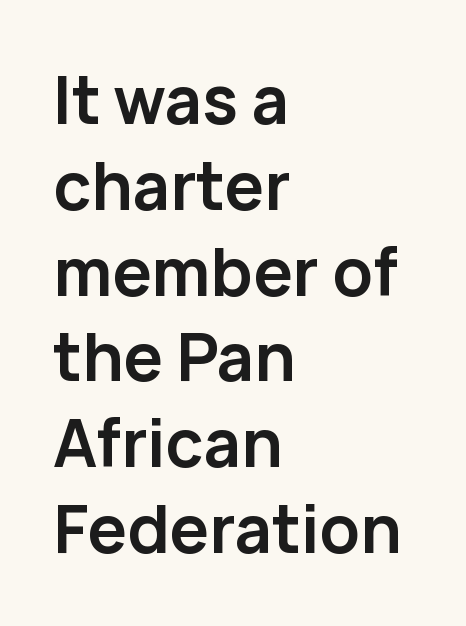
{"serif": "no", "italic": "no", "bold": "yes", "weight": "semibold", "width": "normal", "stroke_contrast": "low", "x_height": "medium", "monospaced": "no", "underline": "no", "align": "left", "line_spacing": "normal", "line_spacing_ratio": 1.3, "letter_spacing": "normal", "letter_spacing_em": 0.0, "glyph_px": 66}
